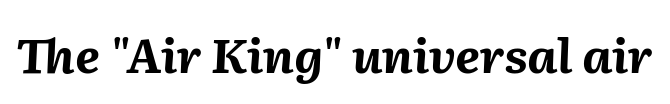
The image shows 48 px bold type, italic (leaning right); set normal letter spacing, not underlined; medium stroke contrast and a medium x-height.
